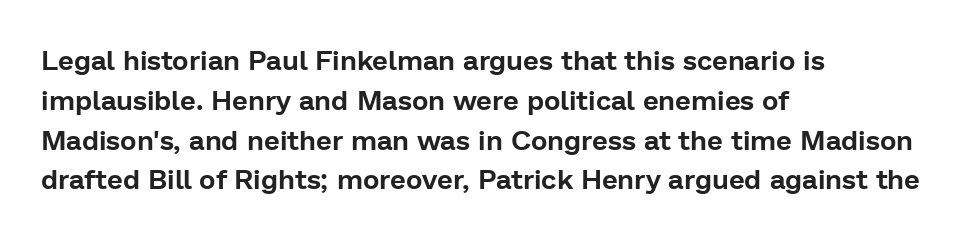
These lines were composed using upright roman letters. What stands out about the letter spacing? Nothing — it is the standard amount. A bare baseline throughout the passage. Are there feet on the stems? There aren't — it's a sans.
